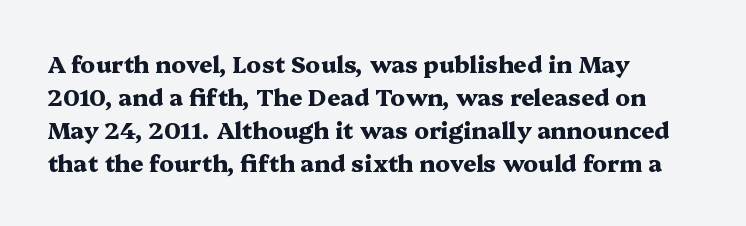
The image shows 23 px bold type, upright; set left-aligned, normal line spacing (1.44x), normal letter spacing, not underlined.
